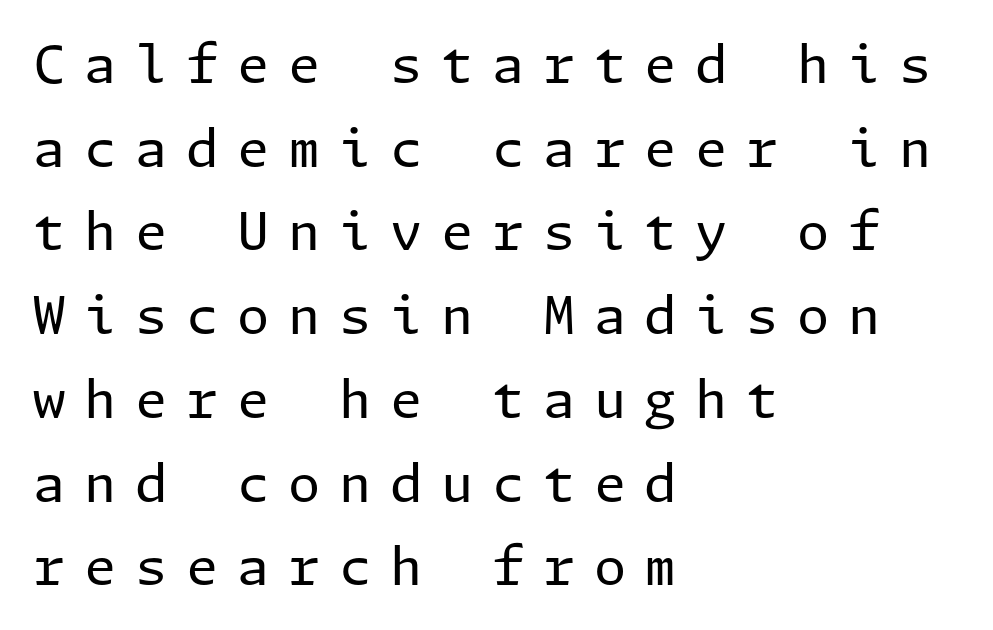
Type style note: lacks serifs. Words appear elongated and porous because spacing is wide. Each row of text sits above clean, open space. Which margin do the lines hug? The left one — the right edge is uneven. A normal amount of white space separates one row of letters from the next.
